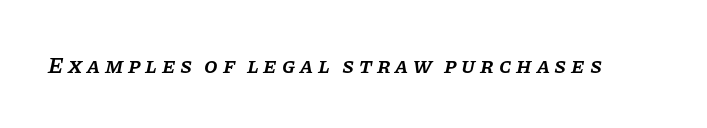
Glyph-to-glyph distance is far greater than everyday printed text. A bare baseline throughout the passage. Would a proofreader flag this as italicized? Yes. Each glyph is drawn with semibold strokes, heavier than normal yet not fully bold.
